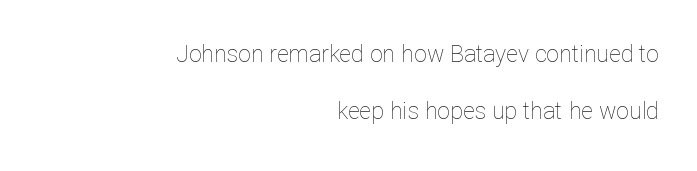
You could fit nearly another row in the gap between these rows. No italicization has been applied; the sample stays upright. Ink coverage per letter is moderate at most. Horizontally, the lines are justified to the trailing edge only. Standard letterfit; no display-style spreading of the glyphs.
